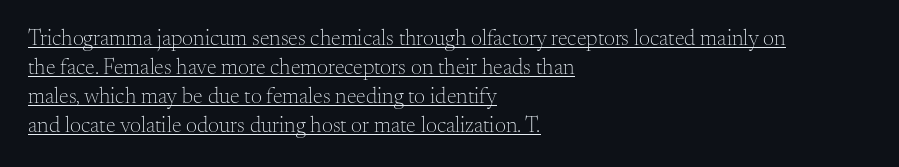
The image shows 22 px text type, upright; set left-aligned, normal line spacing (1.32x), normal letter spacing, underlined.
